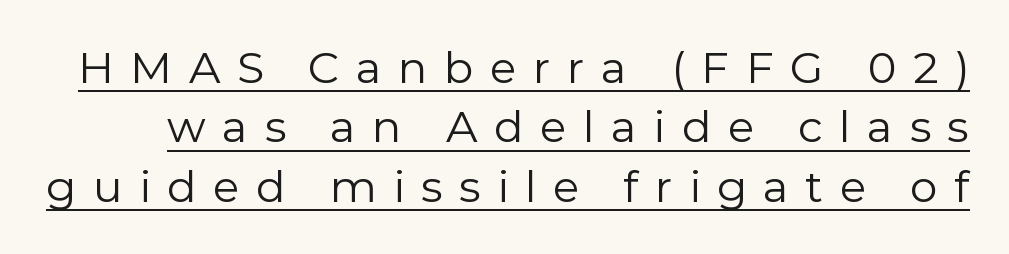
Q: Is the text bold? A: No.
Q: Is the text italic (slanted)? A: No, it is upright.
Q: Is the typeface a serif or a sans-serif typeface? A: Sans-serif.
Q: Is the text underlined? A: Yes.
Q: Is the spacing between letters normal or unusually wide? A: Unusually wide.
Q: Is the spacing between lines tight, normal or loose? A: Normal.
Q: Width (condensed, normal, or wide)? A: Normal.
Q: Stroke contrast? A: Low.
Q: x-height? A: Medium.
Q: Monospaced? A: No.
